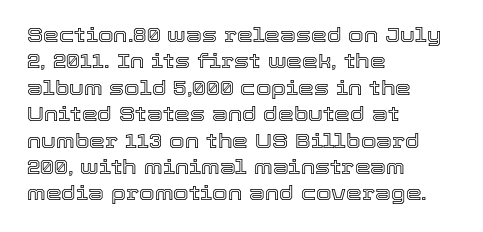
The image shows 20 px text type, upright; set left-aligned, normal line spacing (1.32x), normal letter spacing, not underlined.
